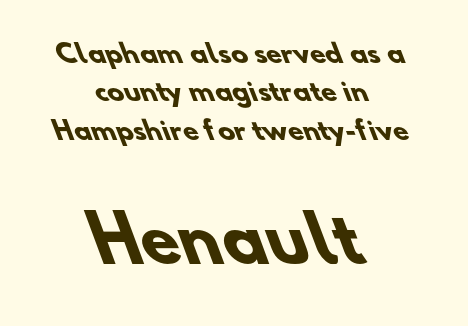
{"serif": "no", "bold": "yes", "weight": "heavy", "width": "normal", "stroke_contrast": "low", "x_height": "small", "monospaced": "no", "underline": "no", "align": "center", "line_spacing": "normal", "line_spacing_ratio": 1.54, "letter_spacing": "normal", "letter_spacing_em": 0.0, "larger_block": "second", "size_ratio": 2.52, "glyph_px": 63}
